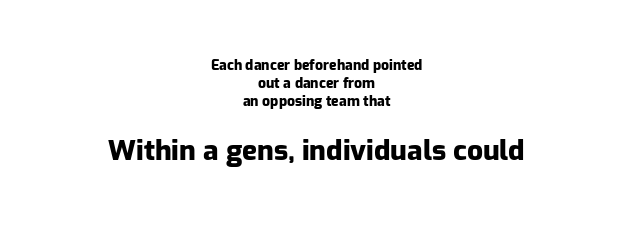
The image shows 28 px heavy sans-serif type, upright; set centered, normal line spacing (1.28x), normal letter spacing, not underlined; the second (bottom) block is 2.0x larger; low stroke contrast and a medium x-height.
